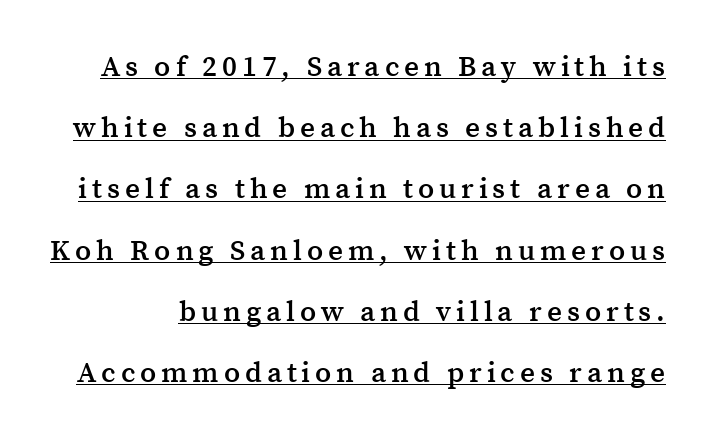
The rendering uses natural spacing where letterforms have individual widths. Ascenders rise straight up at ninety degrees. How would I describe the line gaps? Wide and relaxed. Students, observe the line beneath the letters — that is underlining.
